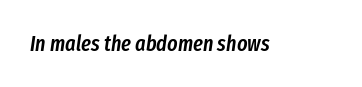
Q: Is the text bold? A: Semi-bold.
Q: Is the text italic (slanted)? A: Yes, it leans right by about 8 degrees.
Q: Is the text underlined? A: No.
Q: Is the spacing between letters normal or unusually wide? A: Normal.
